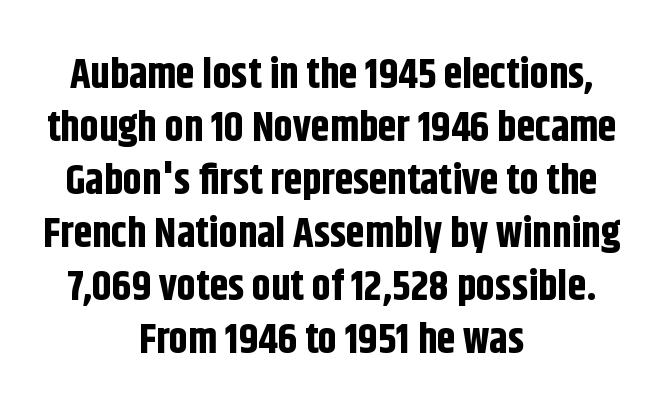
{"serif": "no", "italic": "no", "bold": "yes", "weight": "bold", "width": "condensed", "stroke_contrast": "low", "x_height": "large", "monospaced": "no", "underline": "no", "align": "center", "line_spacing": "normal", "line_spacing_ratio": 1.26, "letter_spacing": "normal", "letter_spacing_em": 0.0, "glyph_px": 42}
